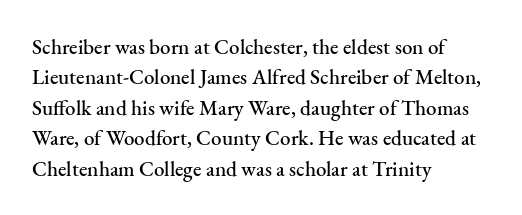
The image shows 21 px text type, upright; set left-aligned, normal line spacing (1.45x), normal letter spacing, not underlined.
